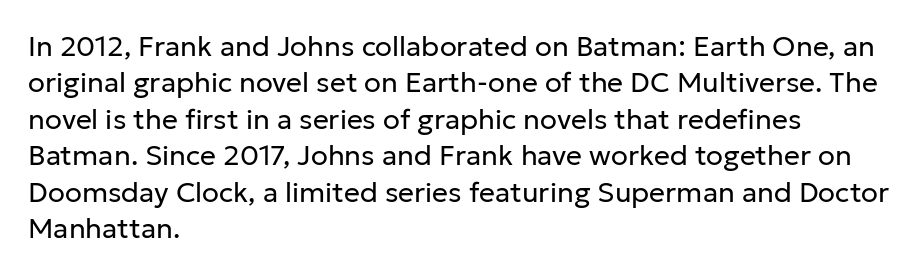
{"serif": "no", "italic": "no", "bold": "no", "weight": "regular", "width": "normal", "stroke_contrast": "low", "x_height": "medium", "monospaced": "no", "underline": "no", "align": "left", "line_spacing": "normal", "line_spacing_ratio": 1.3, "letter_spacing": "normal", "letter_spacing_em": 0.0, "glyph_px": 28}
